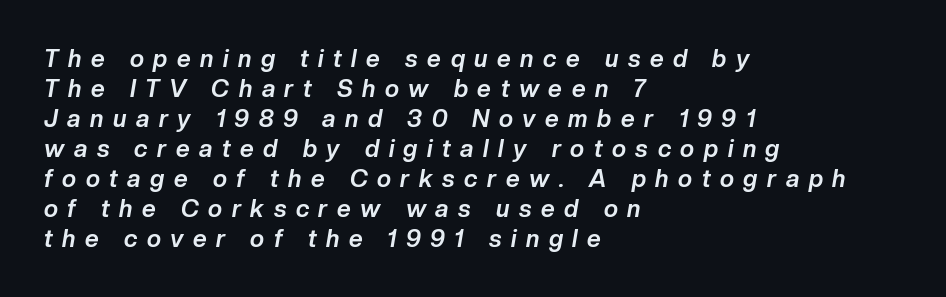
{"italic": "yes", "lean": "right", "slant_degrees": 10, "bold": "yes", "underline": "no", "align": "left", "line_spacing": "normal", "line_spacing_ratio": 1.25, "letter_spacing": "wide", "letter_spacing_em": 0.4, "glyph_px": 24}
